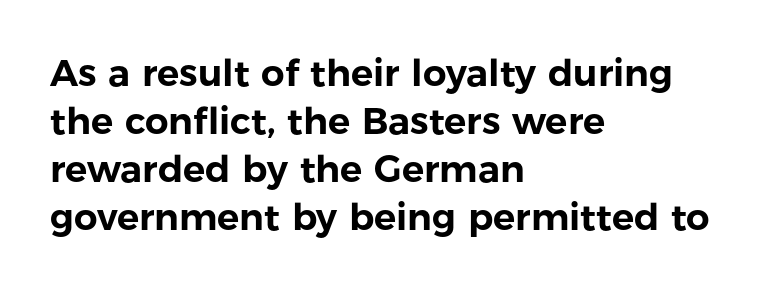
The leading is moderate, giving the passage an even texture. Look at the bottom of the vertical strokes: they stop flat, with no serifs. A roman cut, with each character standing at attention. Here the designer chose a conventional face with non-uniform glyph widths.
